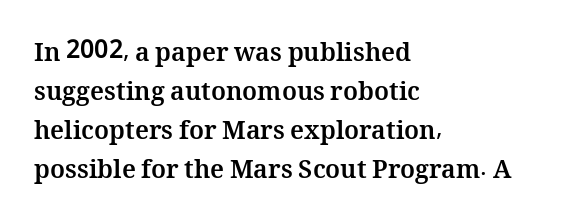
The image shows 25 px bold type, upright; set left-aligned, normal line spacing (1.56x), normal letter spacing, not underlined.
